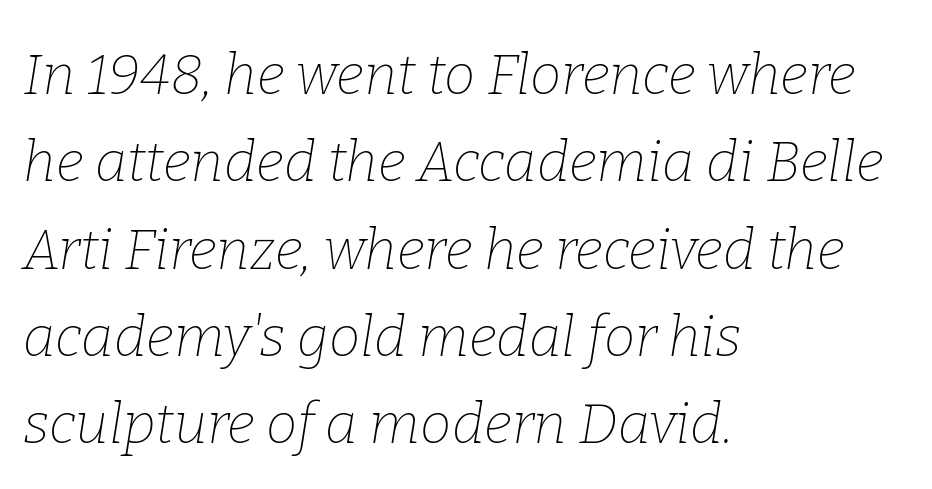
The face used here is rendered with its standard letterfit. Nobody drew a line under any word here. These lines are rendered in a variable-pitch font. The text carries the slant typical of an italic or oblique font. Caption: multi-line text, flush left, ragged right. Regarding serifs, this sample has them.
